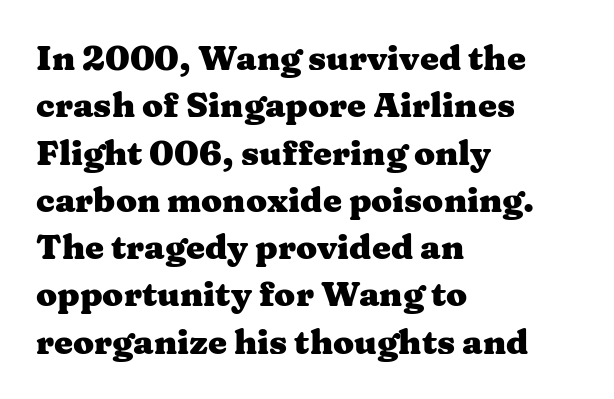
Observe the ordinary spacing: letters are neighbours, not strangers. Typeset ragged right — the left edge is the straight one. This sample has the flowing, uneven cadence of proportional lettering. A roman cut, with each character standing at attention. Does the weight exceed regular? Yes, all the way to bold.
